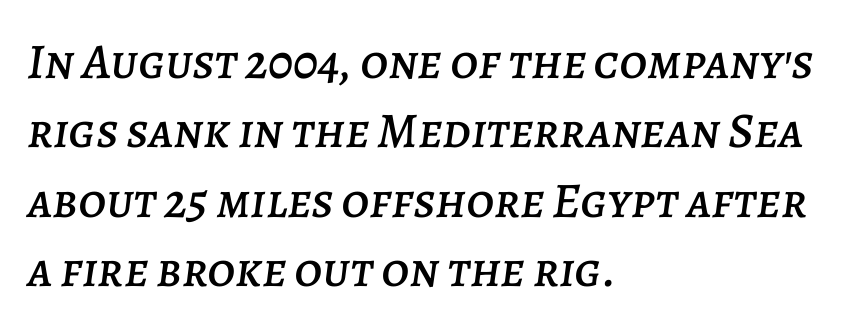
Q: Is the text italic (slanted)? A: Yes, it leans right by about 7 degrees.
Q: Is the text underlined? A: No.
Q: How is the paragraph aligned? A: Left-aligned.
Q: Is the spacing between letters normal or unusually wide? A: Normal.
Q: Is the spacing between lines tight, normal or loose? A: Normal.
Q: Width (condensed, normal, or wide)? A: Normal.
Q: Stroke contrast? A: Low.
Q: x-height? A: Large.
Q: Monospaced? A: No.
